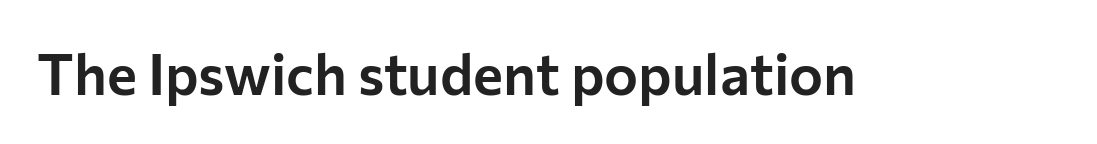
Q: Is the text italic (slanted)? A: No, it is upright.
Q: Is the typeface a serif or a sans-serif typeface? A: Sans-serif.
Q: Is the text underlined? A: No.
Q: Is the spacing between letters normal or unusually wide? A: Normal.
Q: Width (condensed, normal, or wide)? A: Normal.
Q: Stroke contrast? A: Low.
Q: x-height? A: Medium.
Q: Monospaced? A: No.
